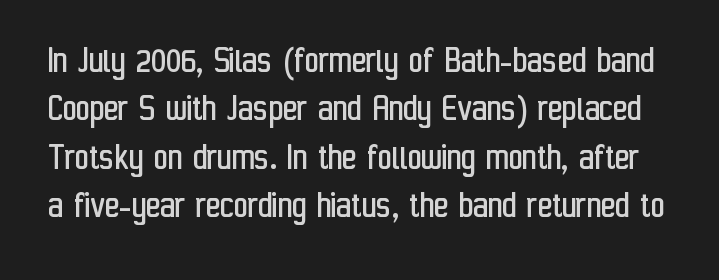
{"serif": "no", "italic": "no", "bold": "no", "weight": "regular", "width": "condensed", "stroke_contrast": "low", "x_height": "medium", "monospaced": "no", "underline": "no", "line_spacing_ratio": 1.24, "letter_spacing": "normal", "letter_spacing_em": 0.0, "glyph_px": 39}
